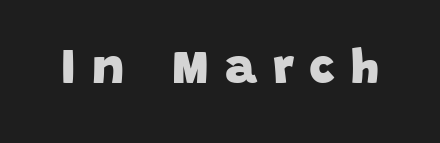
In terms of letterspacing, this is a distinctly airy, spread setting. The rendering uses a bold face; every stroke is thick and dark. Do the characters align in a grid? No, the font is proportional. The glyphs are unaccompanied by any horizontal stroke below them. The typeface chosen for these lines omits serifs.
